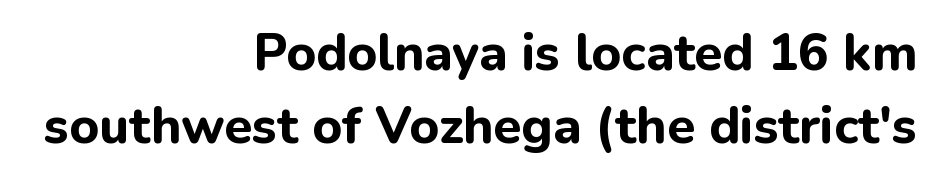
Q: Is the text bold? A: Yes.
Q: Is the text italic (slanted)? A: No, it is upright.
Q: Is the typeface a serif or a sans-serif typeface? A: Sans-serif.
Q: Is the text underlined? A: No.
Q: How is the paragraph aligned? A: Right-aligned.
Q: Is the spacing between letters normal or unusually wide? A: Normal.
Q: Is the spacing between lines tight, normal or loose? A: Normal.
Q: Width (condensed, normal, or wide)? A: Normal.
Q: Stroke contrast? A: Low.
Q: x-height? A: Medium.
Q: Monospaced? A: No.
